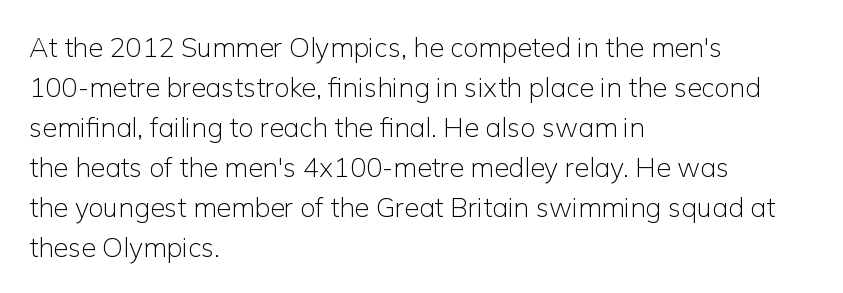
Italic: no, the glyphs are upright roman. Observe the ordinary spacing: letters are neighbours, not strangers. Line spacing here is normal. The zone under the glyphs is completely vacant. These lines stack with their left ends in a neat column.
